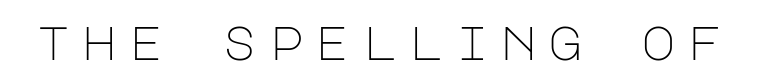
Q: Is the text bold? A: No.
Q: Is the text italic (slanted)? A: No, it is upright.
Q: Is the typeface a serif or a sans-serif typeface? A: Sans-serif.
Q: Is the text underlined? A: No.
Q: Is the spacing between letters normal or unusually wide? A: Unusually wide.
Q: Width (condensed, normal, or wide)? A: Normal.
Q: Stroke contrast? A: Low.
Q: x-height? A: Large.
